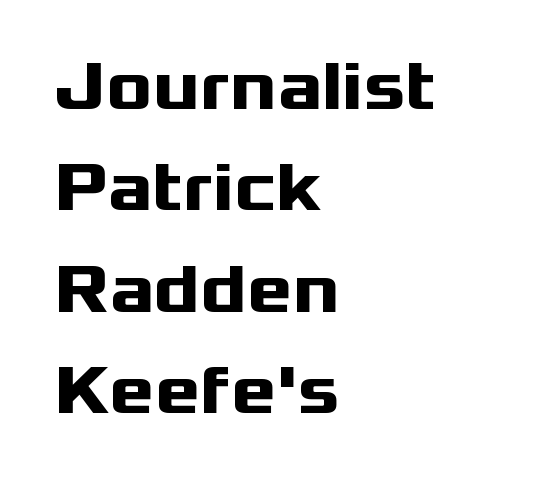
{"serif": "no", "italic": "no", "bold": "yes", "weight": "heavy", "width": "wide", "stroke_contrast": "medium", "x_height": "medium", "monospaced": "no", "underline": "no", "align": "left", "line_spacing": "normal", "line_spacing_ratio": 1.47, "letter_spacing": "normal", "letter_spacing_em": 0.0, "glyph_px": 69}
